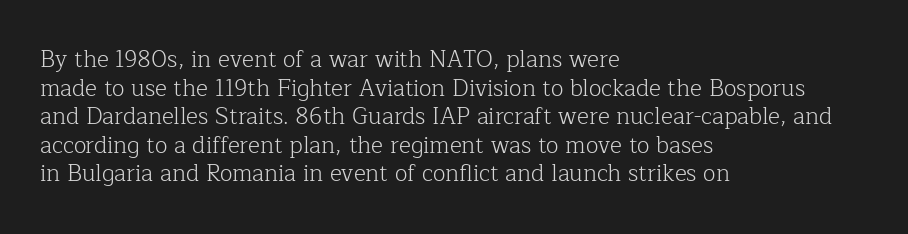
Q: Is the text bold? A: No.
Q: Is the text italic (slanted)? A: No, it is upright.
Q: Is the text underlined? A: No.
Q: How is the paragraph aligned? A: Left-aligned.
Q: Is the spacing between letters normal or unusually wide? A: Normal.
